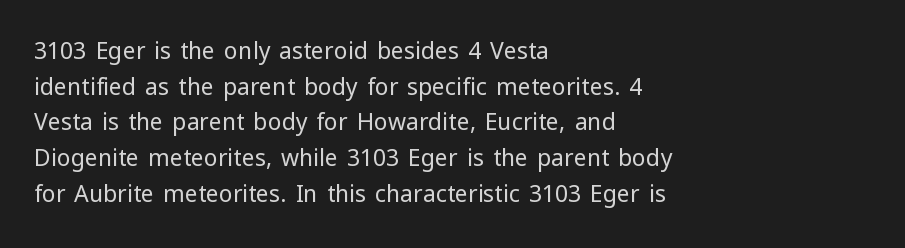
{"italic": "no", "bold": "no", "underline": "no", "align": "left", "line_spacing": "normal", "line_spacing_ratio": 1.55, "letter_spacing": "normal", "letter_spacing_em": 0.0, "glyph_px": 23}
